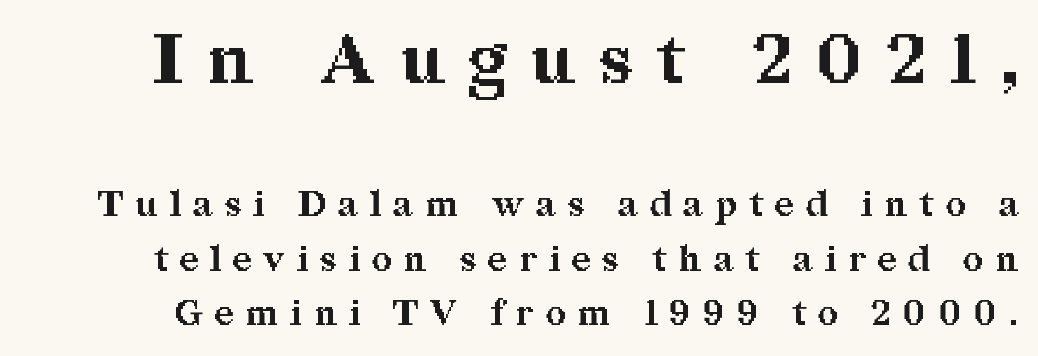
The image shows 70 px bold serif type, upright; set normal line spacing (1.55x), unusually wide letter spacing (+0.36 em), not underlined; the first (top) block is 2.0x larger; medium stroke contrast and a medium x-height.
